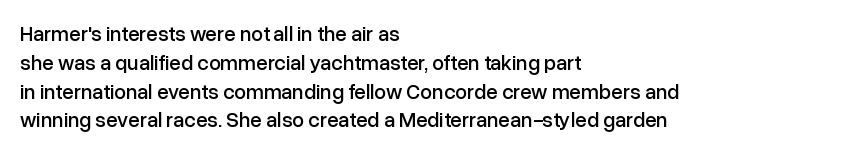
{"italic": "no", "underline": "no", "align": "left", "line_spacing": "normal", "line_spacing_ratio": 1.37, "letter_spacing": "normal", "letter_spacing_em": 0.0, "glyph_px": 21}
